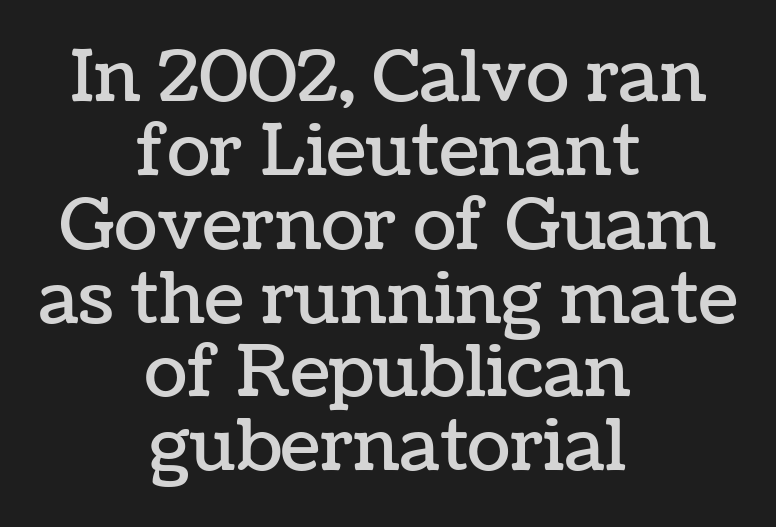
The image shows 71 px text type, upright; set centered, tight line spacing (1.04x), normal letter spacing, not underlined; low stroke contrast and a medium x-height.
